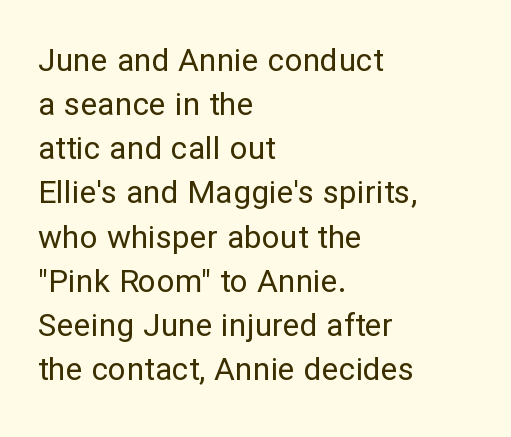
Q: Is the text bold? A: No.
Q: Is the text italic (slanted)? A: No, it is upright.
Q: Is the typeface a serif or a sans-serif typeface? A: Sans-serif.
Q: Is the text underlined? A: No.
Q: How is the paragraph aligned? A: Left-aligned.
Q: Is the spacing between letters normal or unusually wide? A: Normal.
Q: Is the spacing between lines tight, normal or loose? A: Normal.
Q: Width (condensed, normal, or wide)? A: Normal.
Q: Stroke contrast? A: Low.
Q: x-height? A: Medium.
Q: Monospaced? A: No.
